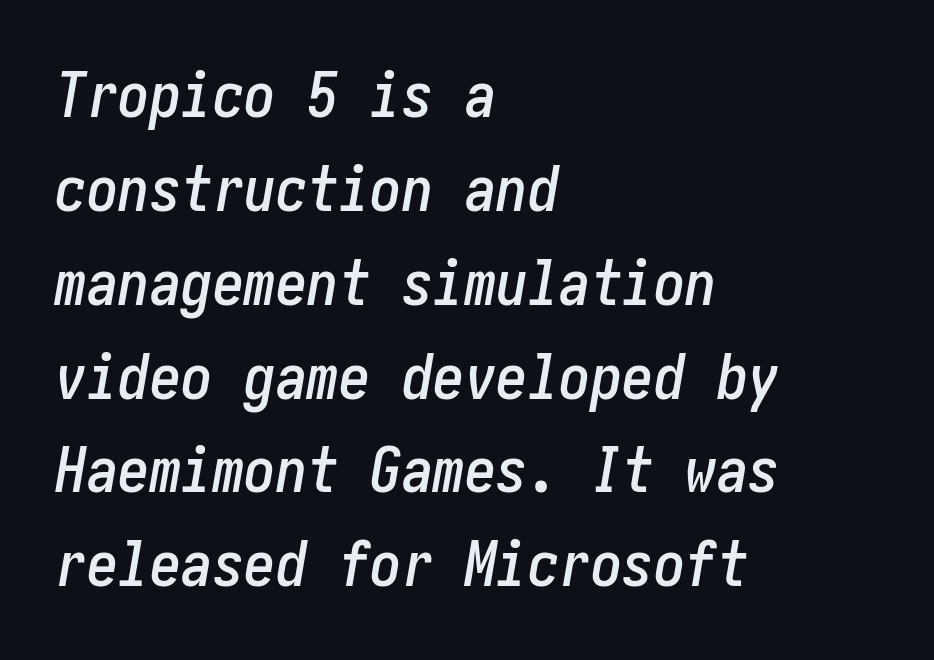
The image shows 63 px condensed type, italic (leaning right); set left-aligned, normal line spacing (1.49x), normal letter spacing, not underlined; low stroke contrast and a medium x-height.
